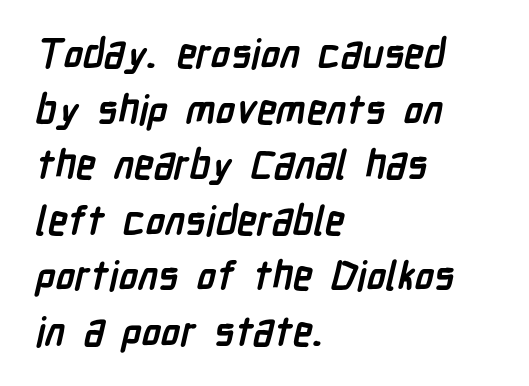
Q: Is the text bold? A: Yes.
Q: Is the typeface a serif or a sans-serif typeface? A: Sans-serif.
Q: Is the text underlined? A: No.
Q: How is the paragraph aligned? A: Left-aligned.
Q: Is the spacing between letters normal or unusually wide? A: Normal.
Q: Is the spacing between lines tight, normal or loose? A: Normal.
Q: Width (condensed, normal, or wide)? A: Condensed.
Q: Stroke contrast? A: Low.
Q: x-height? A: Medium.
Q: Monospaced? A: No.
